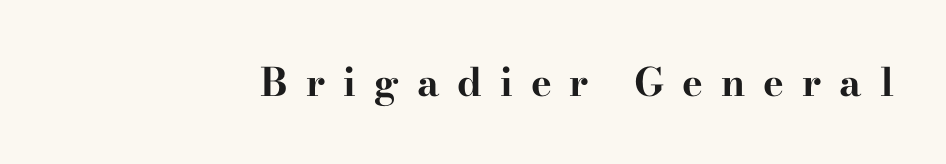
{"serif": "yes", "italic": "no", "bold": "yes", "weight": "bold", "width": "wide", "stroke_contrast": "high", "x_height": "small", "monospaced": "no", "underline": "no", "letter_spacing": "wide", "letter_spacing_em": 0.46, "glyph_px": 39}
